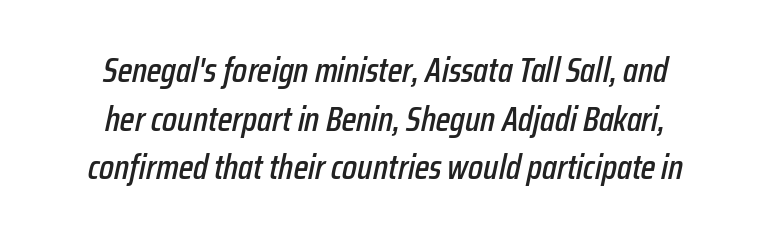
{"italic": "yes", "lean": "right", "slant_degrees": 12, "width": "condensed", "stroke_contrast": "low", "x_height": "medium", "monospaced": "no", "underline": "no", "align": "center", "line_spacing": "normal", "line_spacing_ratio": 1.39, "letter_spacing": "normal", "letter_spacing_em": 0.0, "glyph_px": 35}
